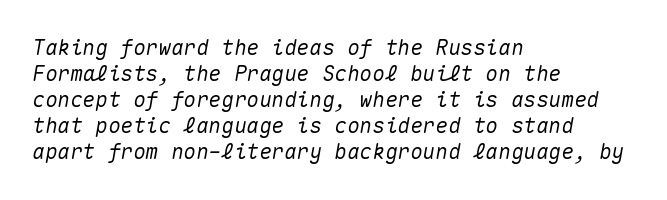
Q: Is the text italic (slanted)? A: Yes, it leans right by about 10 degrees.
Q: Is the text underlined? A: No.
Q: How is the paragraph aligned? A: Left-aligned.
Q: Is the spacing between letters normal or unusually wide? A: Normal.
